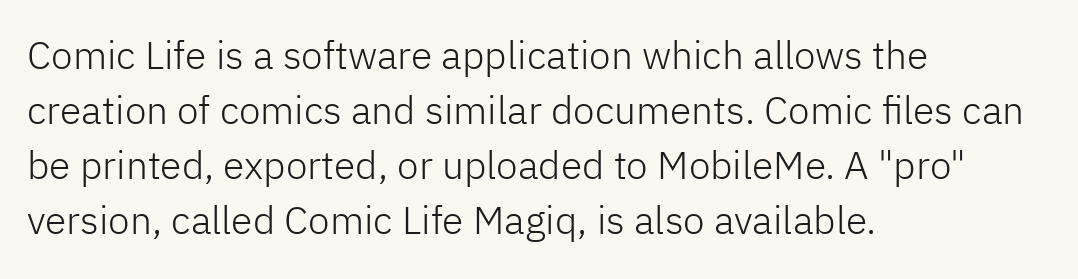
The image shows 39 px light sans-serif type, upright; set left-aligned, normal line spacing (1.41x), normal letter spacing, not underlined; low stroke contrast and a medium x-height.
